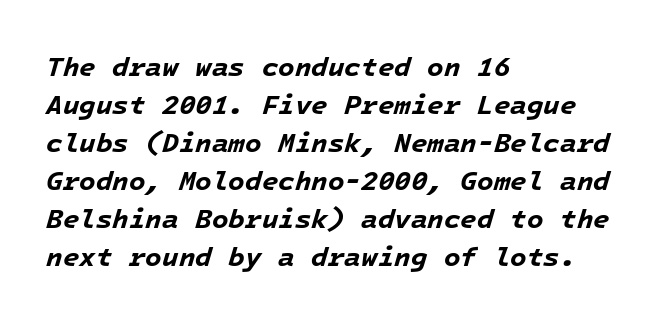
Tall strokes in this sample are angled rather than plumb. Strokes here are thick enough to call this a true bold. Left-aligned paragraph, ragged on the right. A typesetter would call this zero additional tracking. Honestly, there is no underline to notice here at all. If you measured baseline to baseline, you'd find a middling distance.
